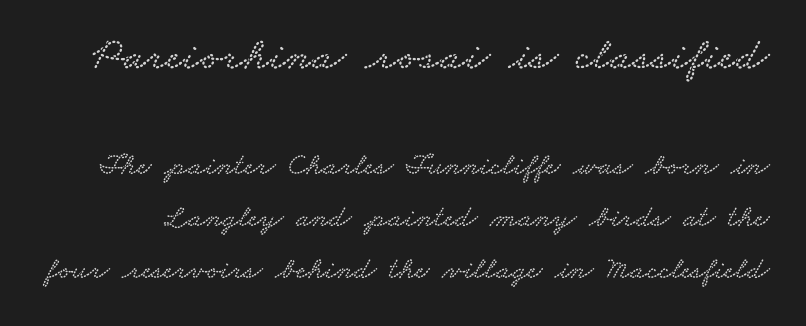
No word sits above an underline. Default kerning and tracking; the words read as compact shapes. Size contrast runs from large at the top to small at the bottom. This sample keeps an unexceptional amount of space between lines. Character widths vary here, with narrow letters taking less room than wide ones. Old-style or modern, the face here clearly has serifs.
